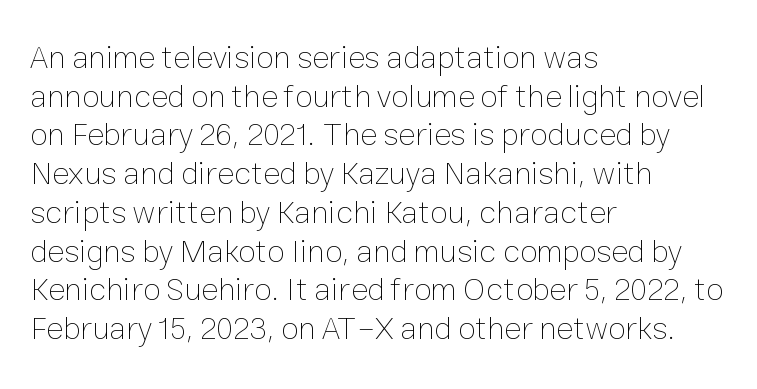
{"italic": "no", "bold": "no", "weight": "thin", "width": "normal", "stroke_contrast": "low", "x_height": "medium", "monospaced": "no", "underline": "no", "align": "left", "line_spacing_ratio": 1.21, "letter_spacing": "normal", "letter_spacing_em": 0.0, "glyph_px": 32}
